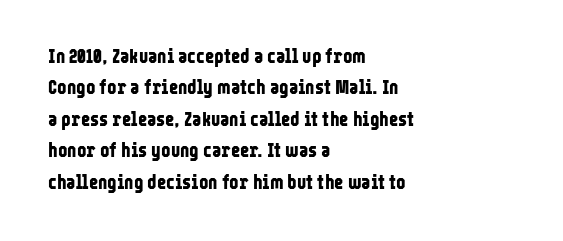
The image shows 20 px bold type, upright; set left-aligned, normal line spacing (1.57x), normal letter spacing, not underlined.
